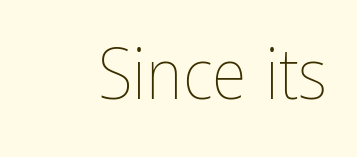
The image shows 71 px thin, condensed type, upright; set normal letter spacing, not underlined; low stroke contrast and a medium x-height.
